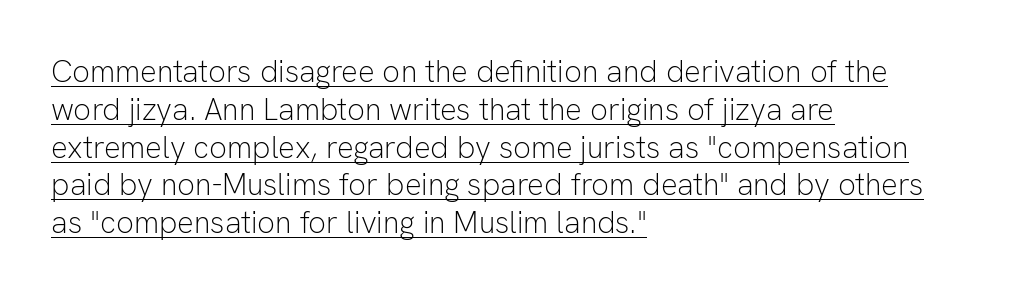
{"serif": "no", "italic": "no", "bold": "no", "weight": "light", "width": "normal", "stroke_contrast": "low", "x_height": "medium", "monospaced": "no", "underline": "yes", "align": "left", "line_spacing_ratio": 1.22, "letter_spacing": "normal", "letter_spacing_em": 0.0, "glyph_px": 31}
